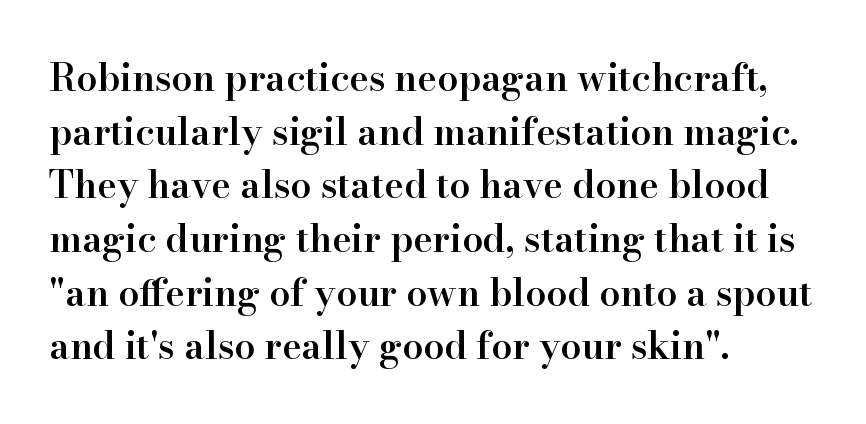
{"serif": "yes", "italic": "no", "bold": "semi", "weight": "semibold", "width": "normal", "stroke_contrast": "high", "x_height": "small", "monospaced": "no", "underline": "no", "align": "left", "line_spacing": "normal", "line_spacing_ratio": 1.45, "letter_spacing": "normal", "letter_spacing_em": 0.0, "glyph_px": 37}
